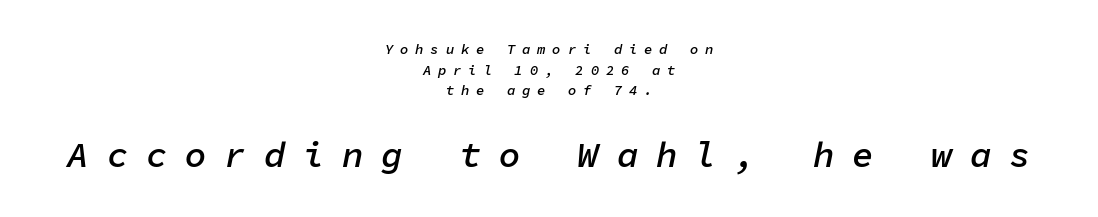
Inter-character spacing is expanded well beyond the font's built-in metrics. Reading down the block, each line starts at a different indent, mirrored at its end. The baseline area is clear. Leading matches the norm, producing a regular column. The letters are semibold — heavier than regular but short of a full bold. A typesetter would call this monospace, since all characters share one set width.
